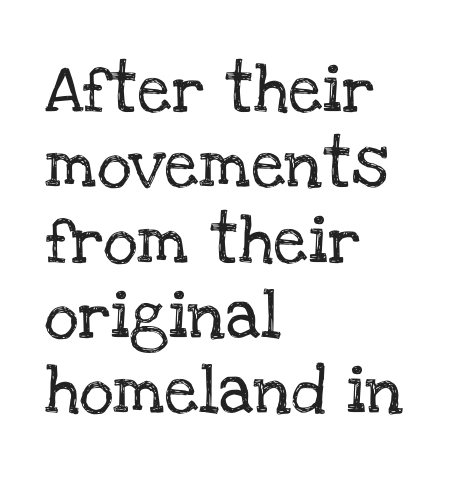
The image shows 48 px serif type, upright; set left-aligned, normal line spacing (1.57x), normal letter spacing, not underlined; low stroke contrast and a large x-height.
